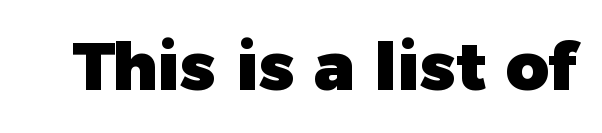
The image shows 66 px heavy sans-serif type, upright; set normal letter spacing, not underlined; low stroke contrast and a medium x-height.
